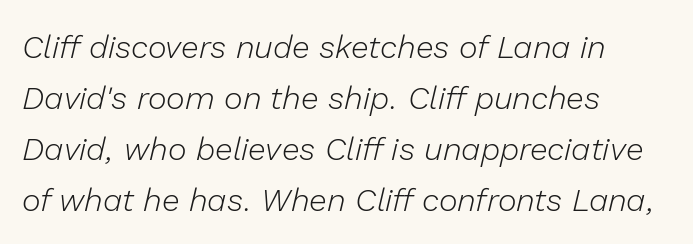
Q: Is the text bold? A: No.
Q: Is the text italic (slanted)? A: Yes, it leans right by about 13 degrees.
Q: Is the text underlined? A: No.
Q: How is the paragraph aligned? A: Left-aligned.
Q: Is the spacing between letters normal or unusually wide? A: Normal.
Q: Is the spacing between lines tight, normal or loose? A: Normal.
Q: Width (condensed, normal, or wide)? A: Normal.
Q: Stroke contrast? A: Low.
Q: x-height? A: Medium.
Q: Monospaced? A: No.
